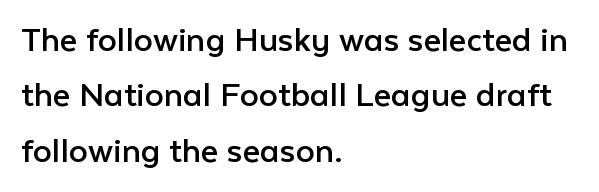
The image shows 38 px regular-weight sans-serif type, upright; set left-aligned, normal line spacing (1.46x), normal letter spacing, not underlined; low stroke contrast and a medium x-height.
